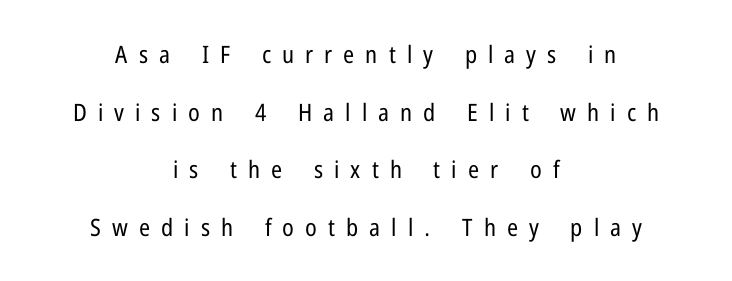
The horizontal fit of the characters is loose and conspicuously gappy. Short and long lines alike share a common midpoint. No extra ink here — the face is not bold. Posture: vertical.
